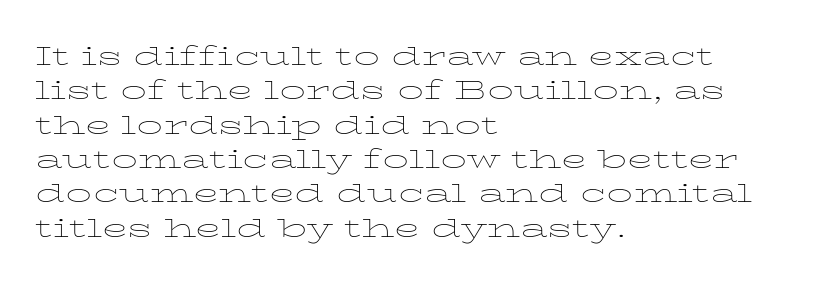
{"italic": "no", "bold": "no", "underline": "no", "align": "left", "line_spacing": "normal", "line_spacing_ratio": 1.32, "letter_spacing": "normal", "letter_spacing_em": 0.0, "glyph_px": 26}
